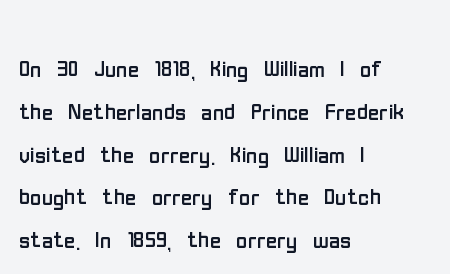
No italicization has been applied; the sample stays upright. The passage shown is not bold in any degree. Typographically, this falls in the sans-serif category. Observe the ordinary spacing: letters are neighbours, not strangers.
